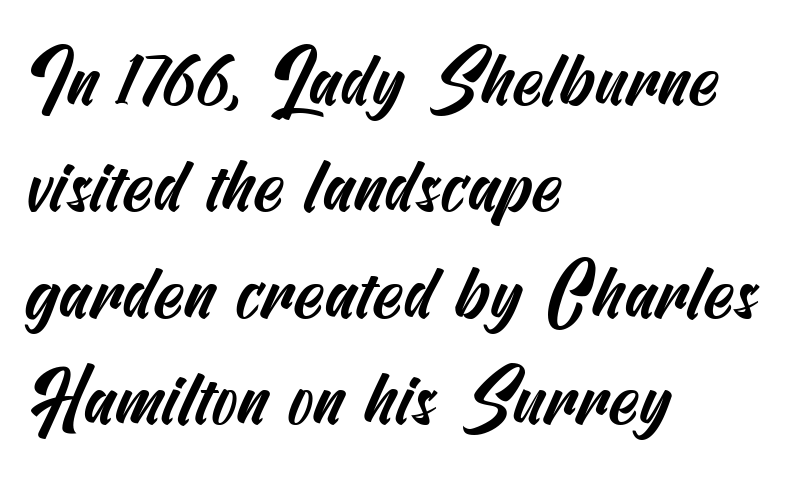
The image shows 76 px condensed sans-serif type; set left-aligned, normal line spacing (1.4x), normal letter spacing, not underlined; medium stroke contrast and a small x-height.
